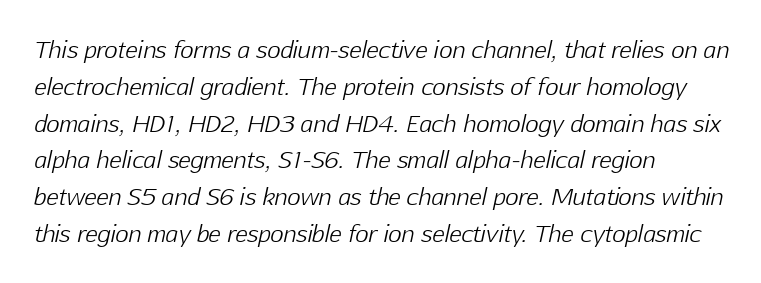
{"italic": "yes", "lean": "right", "slant_degrees": 12, "bold": "no", "underline": "no", "align": "left", "line_spacing": "normal", "line_spacing_ratio": 1.6, "letter_spacing": "normal", "letter_spacing_em": 0.0, "glyph_px": 23}
